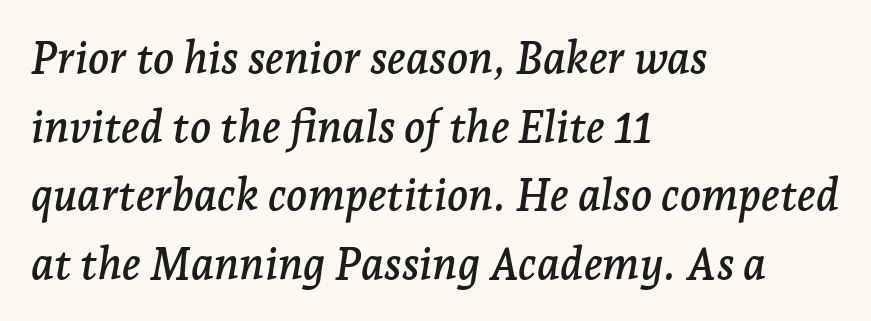
The image shows 44 px serif type, italic (leaning right); set left-aligned, normal line spacing (1.56x), normal letter spacing, not underlined; low stroke contrast and a medium x-height.
